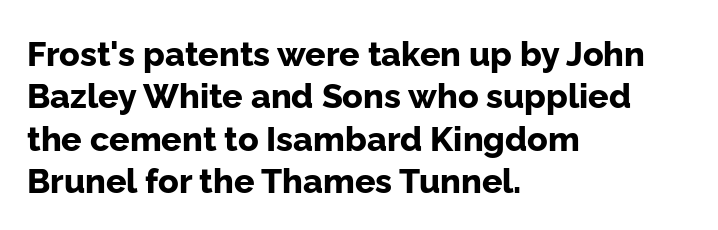
The image shows 34 px bold sans-serif type, upright; set left-aligned, normal line spacing (1.25x), normal letter spacing, not underlined; low stroke contrast and a medium x-height.
